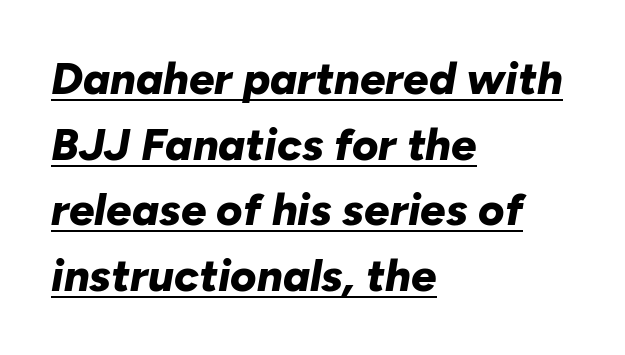
Q: Is the text bold? A: Yes.
Q: Is the text italic (slanted)? A: Yes, it leans right by about 10 degrees.
Q: Is the text underlined? A: Yes.
Q: How is the paragraph aligned? A: Left-aligned.
Q: Is the spacing between letters normal or unusually wide? A: Normal.
Q: Is the spacing between lines tight, normal or loose? A: Normal.
Q: Width (condensed, normal, or wide)? A: Normal.
Q: Stroke contrast? A: Low.
Q: x-height? A: Medium.
Q: Monospaced? A: No.
